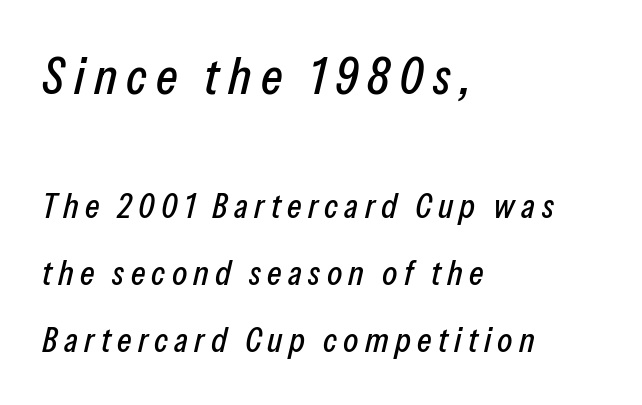
The lines in this sample share a left origin and differ only in where they stop. Scale decreases going downward across the two blocks. Proportional: the letters do not fall into vertical columns. Interline gaps are noticeably wide in this sample.
